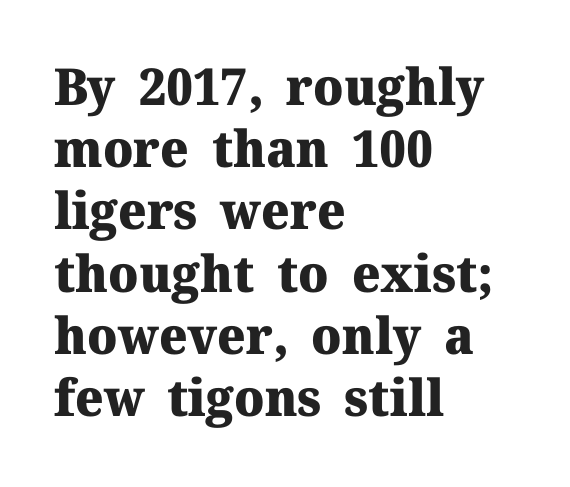
Type without underlining. The lines are quadded left. Compared with typical body copy, the letter spacing here is the same. Do the characters align in a grid? No, the font is proportional. Is the type bold? Yes — the strokes are clearly thick and heavy.
